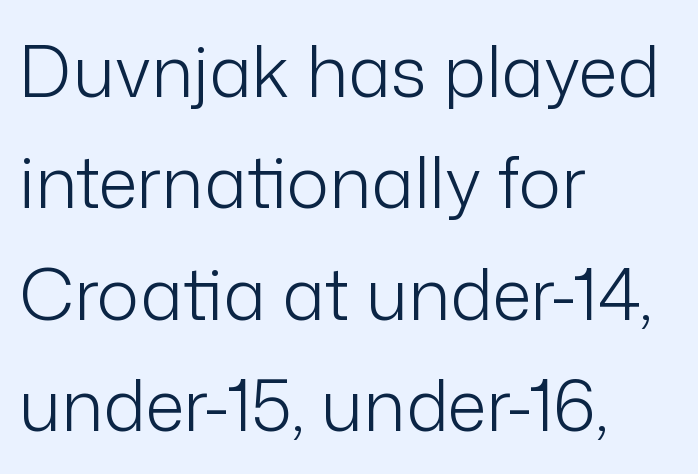
{"serif": "no", "italic": "no", "bold": "no", "weight": "light", "width": "normal", "stroke_contrast": "low", "x_height": "medium", "monospaced": "no", "underline": "no", "align": "left", "line_spacing": "normal", "line_spacing_ratio": 1.57, "letter_spacing": "normal", "letter_spacing_em": 0.0, "glyph_px": 71}
